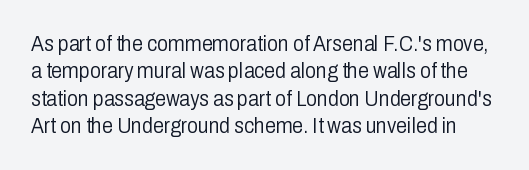
There is no visible air inserted between adjacent glyphs. Leading: standard. Characters remain perfectly vertical along every line. Anything drawn beneath the words? Only blank space.
